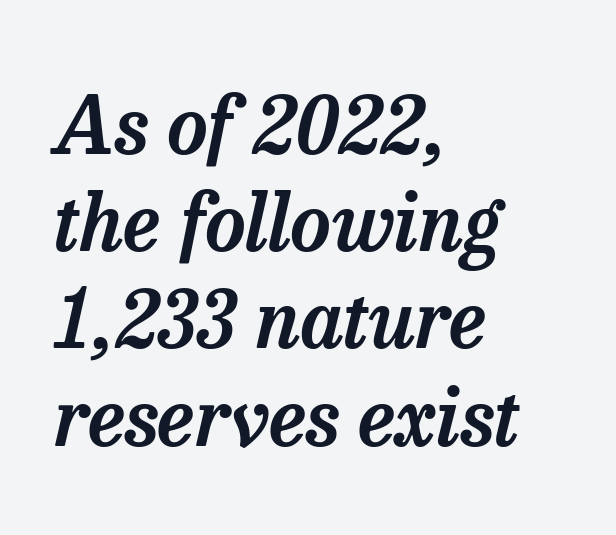
You could call the tracking neutral — neither tight nor loose. Compared with a centered layout, this one pins lines to the left instead. Think of a printed novel: that variable character pitch is what you see here. I'd call this a serif setting — the letters wear small feet.
